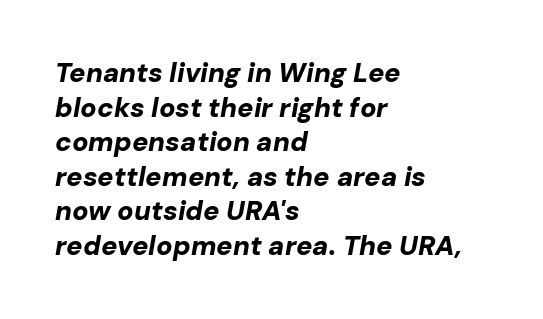
Emphasis by weight is at full strength: bold. Alignment: flush left. Slanted lettering throughout. The tracking reads as untouched default to a designer's eye. Just letters on the line, the space beneath them empty.
